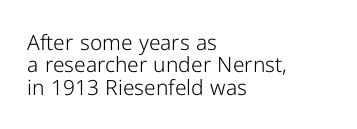
{"italic": "no", "bold": "no", "underline": "no", "align": "left", "line_spacing": "tight", "line_spacing_ratio": 1.07, "letter_spacing": "normal", "letter_spacing_em": 0.0, "glyph_px": 21}
